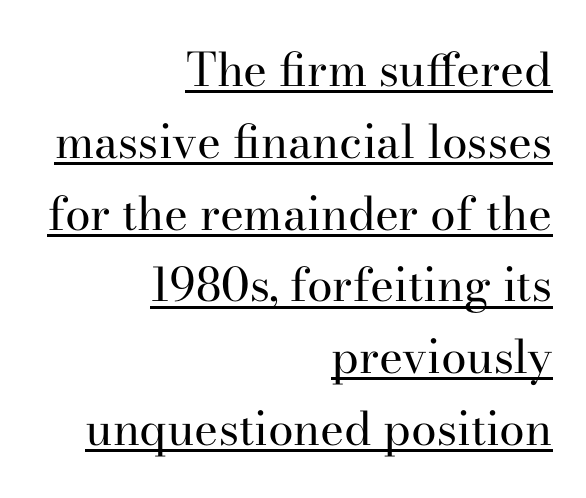
{"serif": "yes", "italic": "no", "bold": "no", "weight": "regular", "width": "normal", "stroke_contrast": "high", "x_height": "small", "monospaced": "no", "underline": "yes", "align": "right", "line_spacing": "normal", "line_spacing_ratio": 1.56, "letter_spacing": "normal", "letter_spacing_em": 0.0, "glyph_px": 46}
